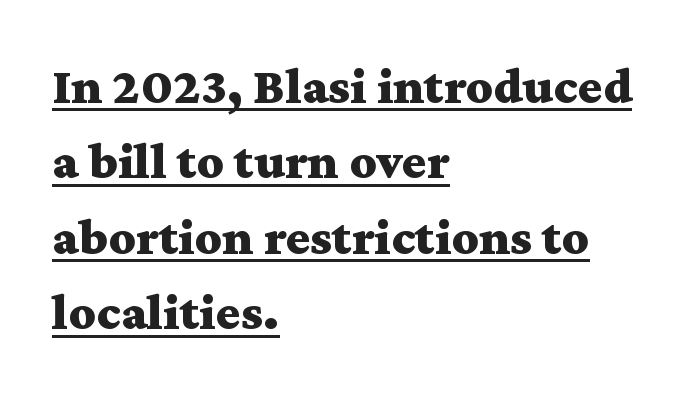
Q: Is the text bold? A: Yes.
Q: Is the text italic (slanted)? A: No, it is upright.
Q: Is the typeface a serif or a sans-serif typeface? A: Serif.
Q: Is the text underlined? A: Yes.
Q: How is the paragraph aligned? A: Left-aligned.
Q: Is the spacing between letters normal or unusually wide? A: Normal.
Q: Is the spacing between lines tight, normal or loose? A: Normal.
Q: Width (condensed, normal, or wide)? A: Wide.
Q: Stroke contrast? A: Medium.
Q: x-height? A: Medium.
Q: Monospaced? A: No.
